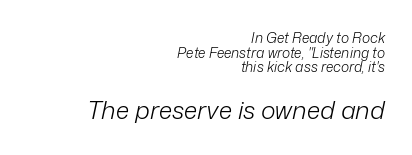
Q: Is the text bold? A: No.
Q: Is the text italic (slanted)? A: Yes, it leans right by about 12 degrees.
Q: Is the text underlined? A: No.
Q: How is the paragraph aligned? A: Right-aligned.
Q: Is the spacing between letters normal or unusually wide? A: Normal.
Q: Is the spacing between lines tight, normal or loose? A: Tight.
Q: Which block of text is set in a larger size, the first (top) or the second (bottom)? A: The second (bottom) one.
